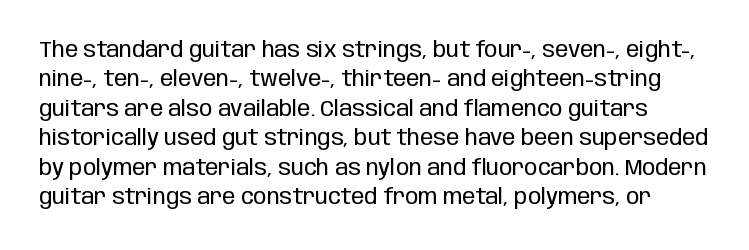
The image shows 22 px text type, upright; set normal line spacing (1.34x), normal letter spacing, not underlined.
